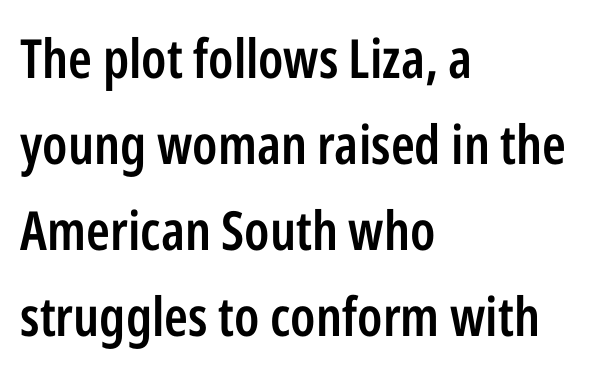
{"serif": "no", "italic": "no", "bold": "semi", "weight": "semibold", "width": "condensed", "stroke_contrast": "low", "x_height": "medium", "monospaced": "no", "underline": "no", "align": "left", "line_spacing": "normal", "line_spacing_ratio": 1.59, "letter_spacing": "normal", "letter_spacing_em": 0.0, "glyph_px": 54}
